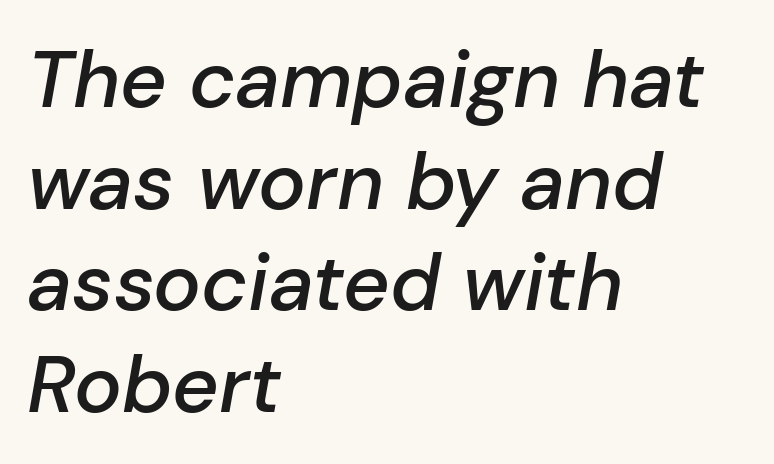
{"italic": "yes", "lean": "right", "slant_degrees": 10, "bold": "semi", "weight": "semibold", "width": "normal", "stroke_contrast": "low", "x_height": "medium", "monospaced": "no", "underline": "no", "align": "left", "line_spacing": "normal", "line_spacing_ratio": 1.27, "letter_spacing": "normal", "letter_spacing_em": 0.0, "glyph_px": 80}
